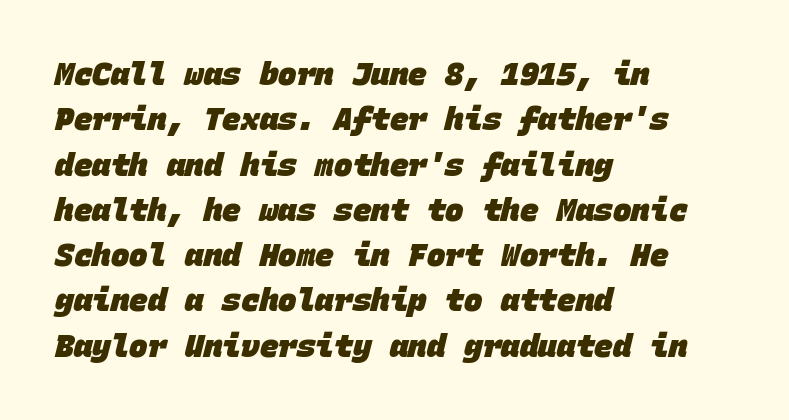
{"serif": "no", "bold": "yes", "weight": "heavy", "width": "normal", "stroke_contrast": "low", "x_height": "large", "monospaced": "yes", "underline": "no", "align": "left", "line_spacing": "normal", "line_spacing_ratio": 1.46, "letter_spacing": "normal", "letter_spacing_em": 0.0, "glyph_px": 31}
